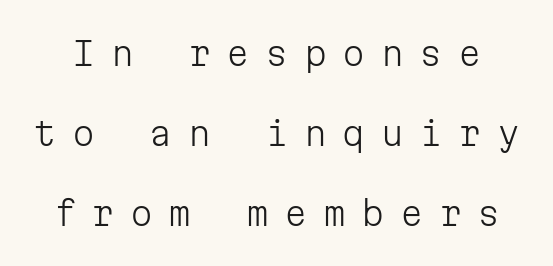
Note the uniform advance width — an 'i' takes as much space as an 'm'. Anything drawn beneath the words? Only blank space. This rendering employs a face without finishing strokes, i.e., a sans-serif. Italic: no, the glyphs are upright roman. A light-to-regular cut is what we see here. The vertical gap from one line to the next is large.
